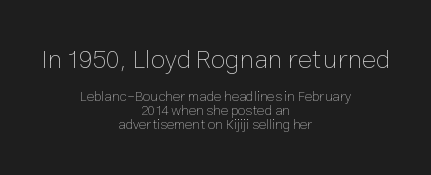
{"italic": "no", "bold": "no", "underline": "no", "align": "center", "line_spacing": "tight", "line_spacing_ratio": 0.99, "letter_spacing": "normal", "letter_spacing_em": 0.0, "larger_block": "first", "size_ratio": 1.93, "glyph_px": 27}
